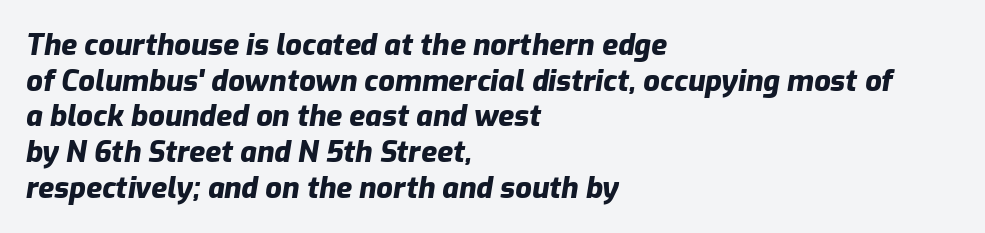
The image shows 29 px heavy type, italic (leaning right); set left-aligned, line spacing 1.23x, normal letter spacing, not underlined; low stroke contrast and a medium x-height.
